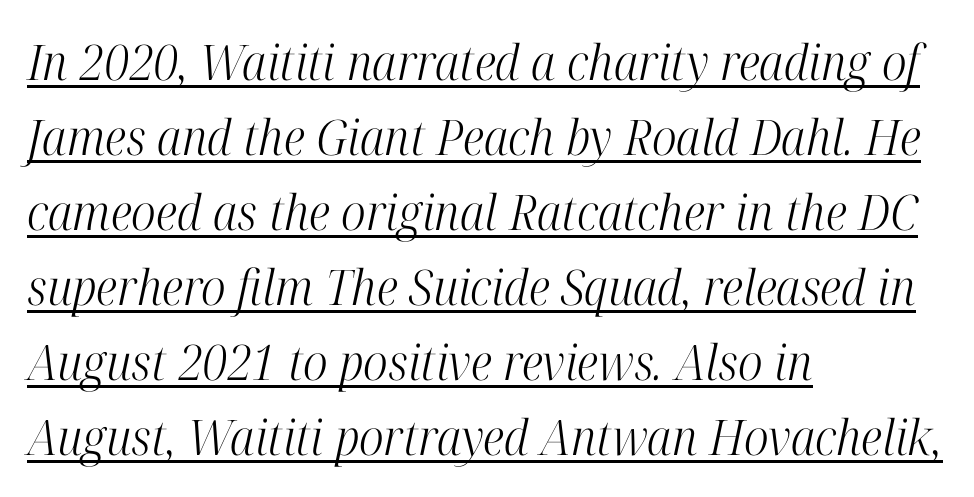
Old-style or modern, the face here clearly has serifs. One glance says typical: line gaps are just what's usual. Does the lettering tilt? It does — this is italic. Words appear dense and cohesive because spacing is normal. The typeface has the unassuming heft of standard copy or less.
